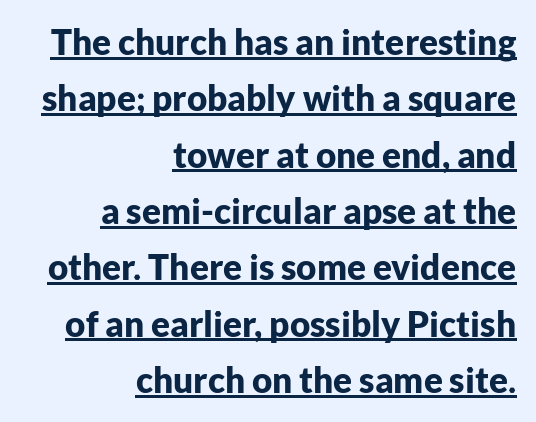
{"serif": "no", "italic": "no", "bold": "yes", "weight": "bold", "width": "normal", "stroke_contrast": "low", "x_height": "medium", "monospaced": "no", "underline": "yes", "align": "right", "line_spacing": "normal", "line_spacing_ratio": 1.61, "letter_spacing": "normal", "letter_spacing_em": 0.0, "glyph_px": 35}
